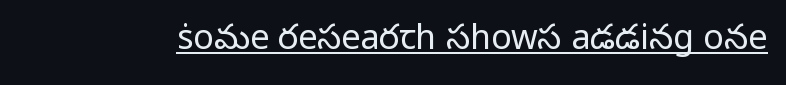
The weight would be labelled regular, book, light, or lighter still. Check the space under the baseline: a stroke is drawn there. Tracking here is standard; glyphs follow each other at the usual distance. The face used here is proportionally spaced, like ordinary book or web type. This rendering employs a face without finishing strokes, i.e., a sans-serif.
